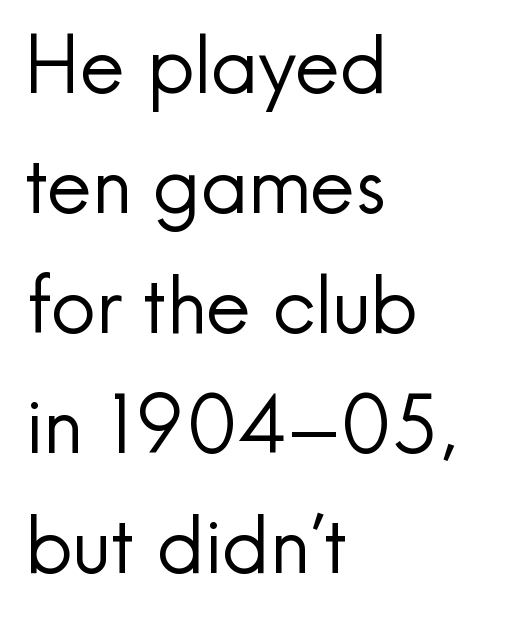
These lines are set flush left with a ragged right edge. Observe the ordinary spacing: letters are neighbours, not strangers. A typesetter would call this proportional, since set widths differ per character. The lines sit at an ordinary, default distance from one another. To sum up the face: it is a sans, with no serifs. A typesetter would mark this as roman, not italic.
